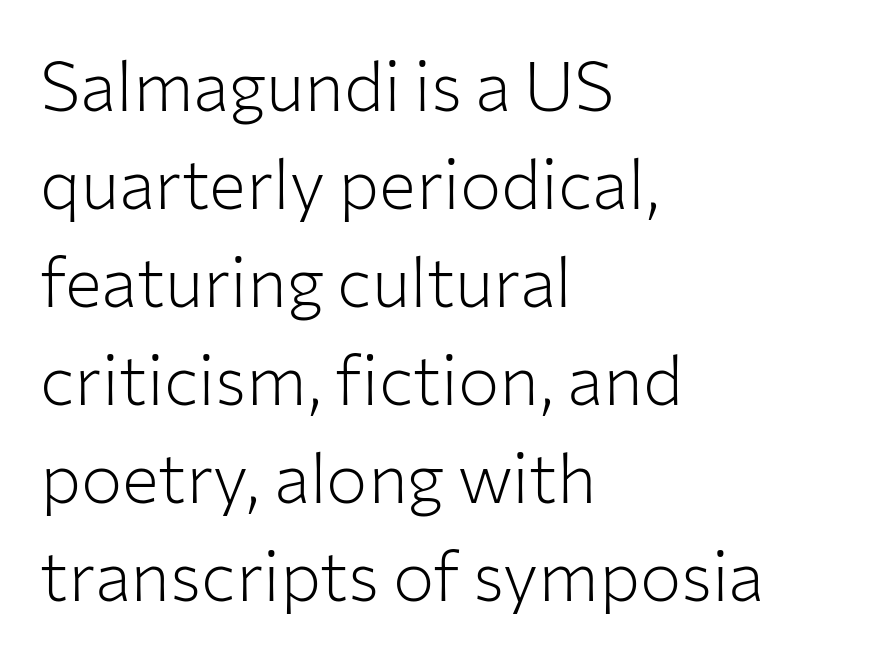
The image shows 69 px light sans-serif type, upright; set left-aligned, normal line spacing (1.42x), normal letter spacing, not underlined; low stroke contrast and a medium x-height.
